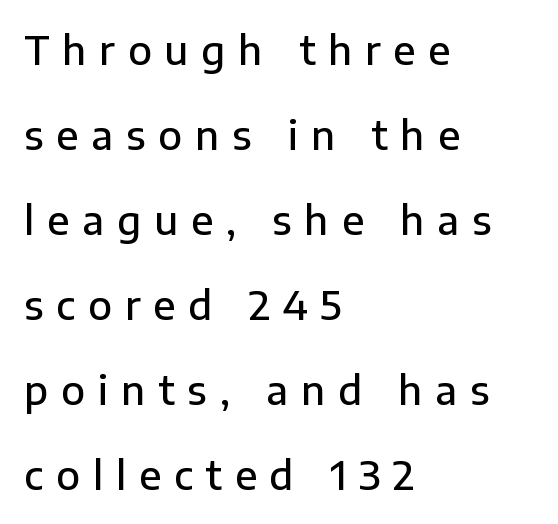
{"serif": "no", "italic": "no", "bold": "semi", "weight": "semibold", "width": "normal", "stroke_contrast": "low", "x_height": "medium", "monospaced": "no", "underline": "no", "align": "left", "line_spacing": "loose", "line_spacing_ratio": 2.18, "letter_spacing": "wide", "letter_spacing_em": 0.33, "glyph_px": 39}
